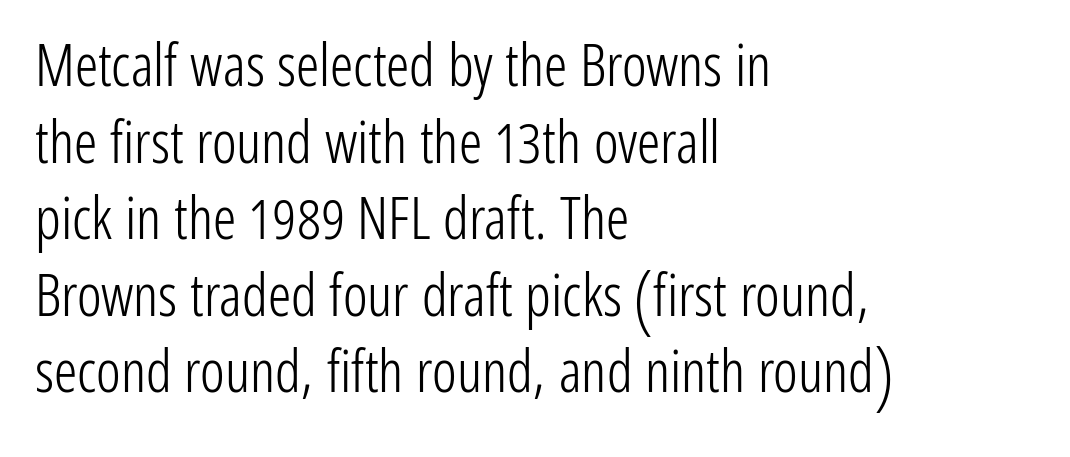
Q: Is the text bold? A: No.
Q: Is the text italic (slanted)? A: No, it is upright.
Q: Is the typeface a serif or a sans-serif typeface? A: Sans-serif.
Q: Is the text underlined? A: No.
Q: How is the paragraph aligned? A: Left-aligned.
Q: Is the spacing between letters normal or unusually wide? A: Normal.
Q: Is the spacing between lines tight, normal or loose? A: Normal.
Q: Width (condensed, normal, or wide)? A: Condensed.
Q: Stroke contrast? A: Low.
Q: x-height? A: Medium.
Q: Monospaced? A: No.
